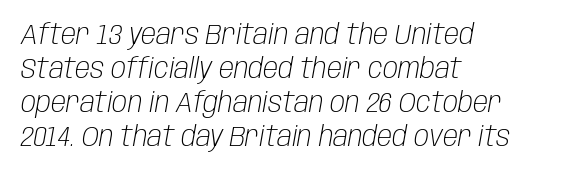
You could not count columns in this text — the font is proportionally spaced. Characters are canted at an angle relative to the baseline's perpendicular. Letters have the restrained weight of plain body copy at most. Between one letter and the next there's only the usual sliver of space. The foot of each line stays bare and open. Line beginnings align vertically; line endings do not.
